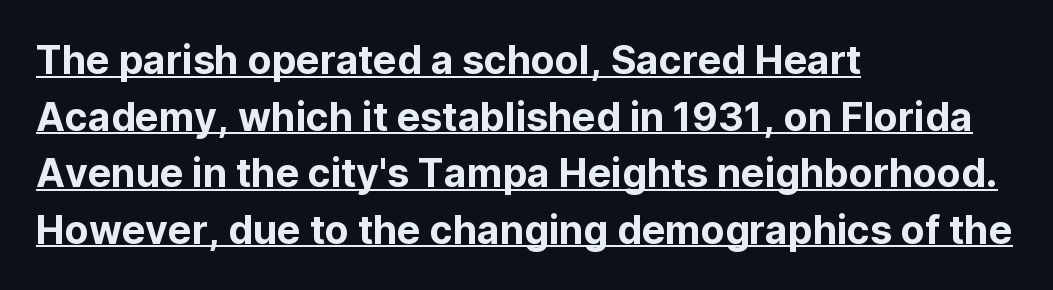
Q: Is the text italic (slanted)? A: No, it is upright.
Q: Is the typeface a serif or a sans-serif typeface? A: Sans-serif.
Q: Is the text underlined? A: Yes.
Q: How is the paragraph aligned? A: Left-aligned.
Q: Is the spacing between letters normal or unusually wide? A: Normal.
Q: Is the spacing between lines tight, normal or loose? A: Normal.
Q: Width (condensed, normal, or wide)? A: Normal.
Q: Stroke contrast? A: Low.
Q: x-height? A: Medium.
Q: Monospaced? A: No.
